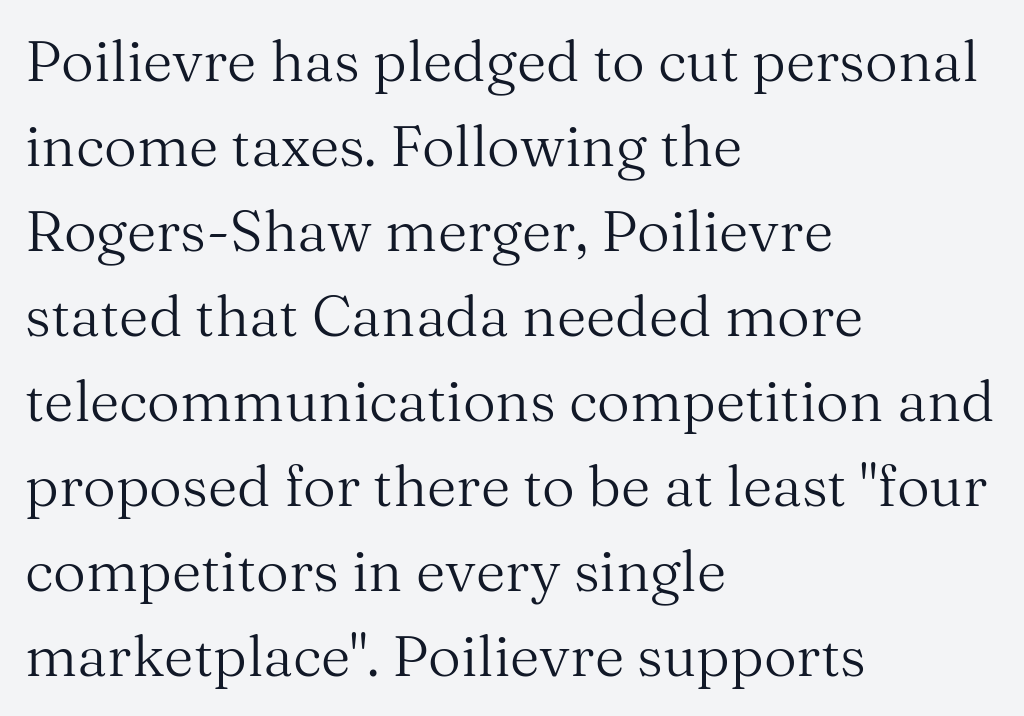
Do the characters align in a grid? No, the font is proportional. Rule under the text: the space is simply empty. What's the leading like? Ordinary, nothing unusual. Is this a sans? No — the strokes have serifs.
